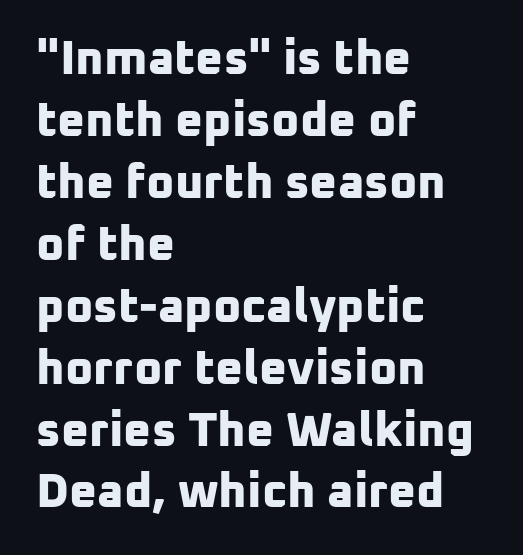
Q: Is the text bold? A: Yes.
Q: Is the typeface a serif or a sans-serif typeface? A: Sans-serif.
Q: Is the text underlined? A: No.
Q: How is the paragraph aligned? A: Left-aligned.
Q: Is the spacing between letters normal or unusually wide? A: Normal.
Q: Is the spacing between lines tight, normal or loose? A: Normal.
Q: Width (condensed, normal, or wide)? A: Normal.
Q: Stroke contrast? A: Low.
Q: x-height? A: Medium.
Q: Monospaced? A: No.
